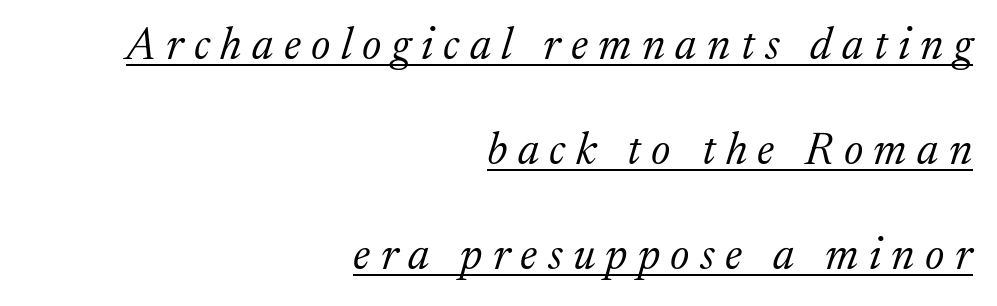
{"serif": "yes", "italic": "yes", "lean": "right", "slant_degrees": 17, "bold": "no", "weight": "light", "width": "normal", "stroke_contrast": "medium", "x_height": "medium", "monospaced": "no", "underline": "yes", "align": "right", "line_spacing": "loose", "line_spacing_ratio": 2.33, "letter_spacing": "wide", "letter_spacing_em": 0.23, "glyph_px": 45}
